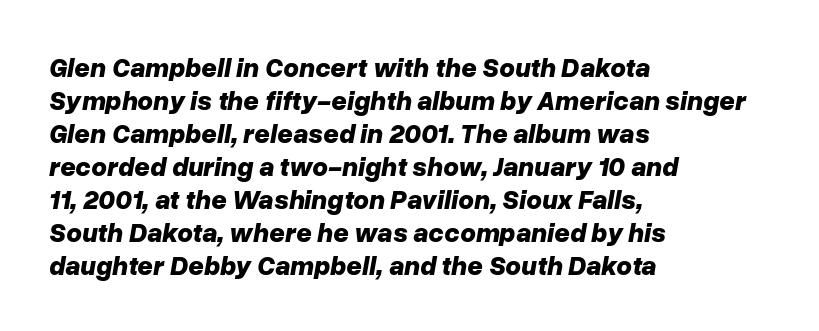
Q: Is the text bold? A: Yes.
Q: Is the text italic (slanted)? A: Yes, it leans right by about 10 degrees.
Q: Is the text underlined? A: No.
Q: How is the paragraph aligned? A: Left-aligned.
Q: Is the spacing between letters normal or unusually wide? A: Normal.
